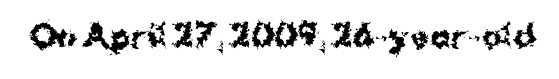
{"serif": "no", "italic": "no", "bold": "yes", "weight": "bold", "width": "normal", "stroke_contrast": "medium", "x_height": "medium", "monospaced": "no", "underline": "no", "letter_spacing": "normal", "letter_spacing_em": 0.0, "glyph_px": 30}
